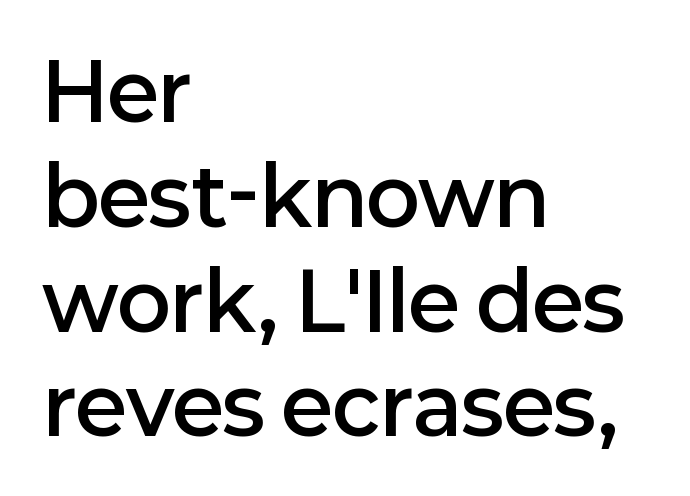
{"serif": "no", "italic": "no", "bold": "semi", "weight": "semibold", "width": "normal", "stroke_contrast": "low", "x_height": "medium", "monospaced": "no", "underline": "no", "align": "left", "line_spacing": "normal", "line_spacing_ratio": 1.31, "letter_spacing": "normal", "letter_spacing_em": 0.0, "glyph_px": 80}
